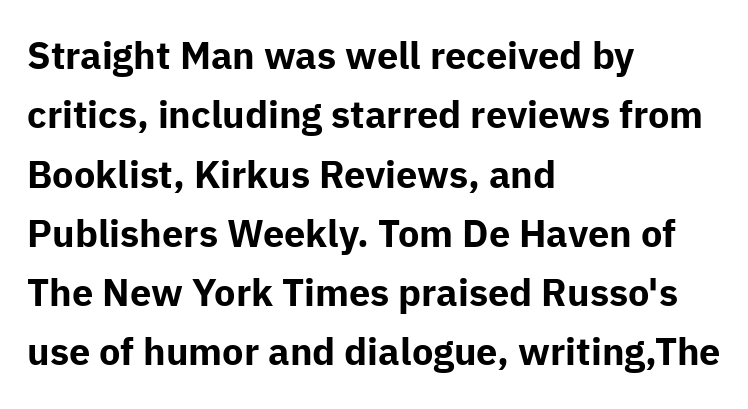
The image shows 38 px bold sans-serif type, upright; set left-aligned, normal line spacing (1.56x), normal letter spacing, not underlined; low stroke contrast and a medium x-height.
